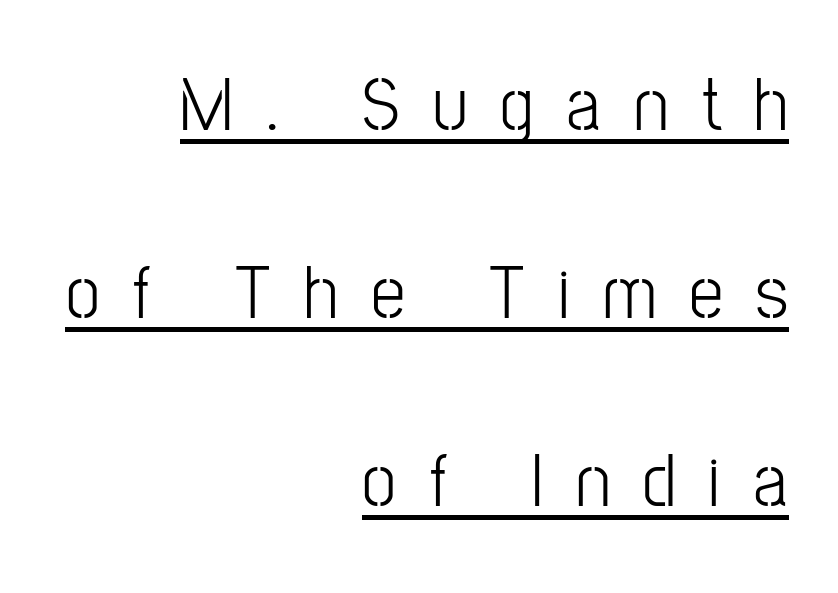
{"serif": "no", "italic": "no", "bold": "no", "weight": "light", "width": "condensed", "stroke_contrast": "low", "x_height": "medium", "monospaced": "no", "underline": "yes", "align": "right", "line_spacing": "loose", "line_spacing_ratio": 2.44, "letter_spacing": "wide", "letter_spacing_em": 0.43, "glyph_px": 77}
